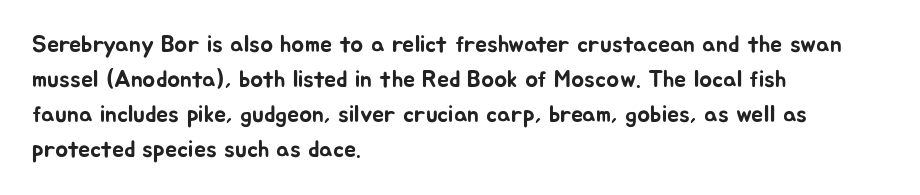
Style check: upright. The designer left line spacing at the default. Casual observation: everything's shoved over to the left. Tracking here is standard; glyphs follow each other at the usual distance. The foot of each line stays bare and open.
